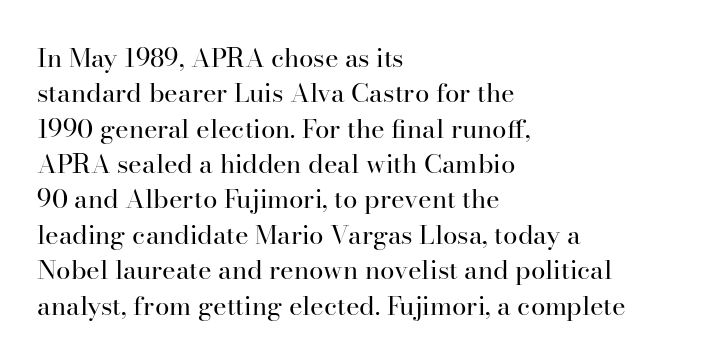
Q: Is the text bold? A: No.
Q: Is the text italic (slanted)? A: No, it is upright.
Q: Is the text underlined? A: No.
Q: How is the paragraph aligned? A: Left-aligned.
Q: Is the spacing between letters normal or unusually wide? A: Normal.
Q: Is the spacing between lines tight, normal or loose? A: Normal.
